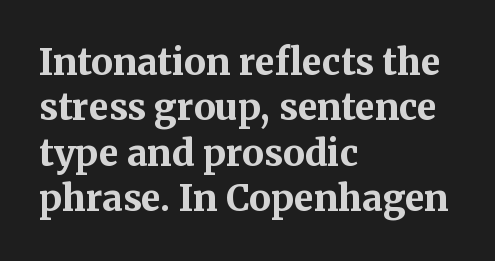
The image shows 36 px bold serif type, upright; set left-aligned, normal line spacing (1.26x), normal letter spacing, not underlined; medium stroke contrast and a medium x-height.
